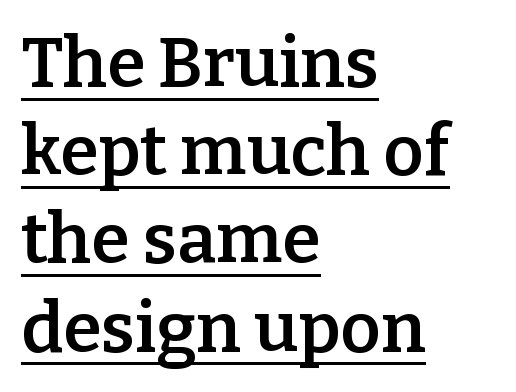
{"serif": "yes", "italic": "no", "bold": "semi", "weight": "semibold", "width": "normal", "stroke_contrast": "low", "x_height": "medium", "monospaced": "no", "underline": "yes", "align": "left", "line_spacing": "normal", "line_spacing_ratio": 1.26, "letter_spacing": "normal", "letter_spacing_em": 0.0, "glyph_px": 70}
